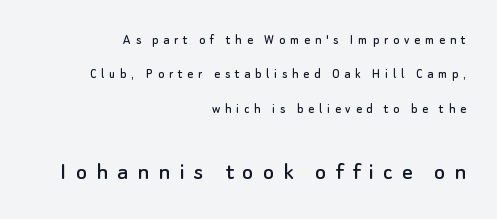
{"italic": "no", "underline": "no", "align": "right", "line_spacing": "loose", "line_spacing_ratio": 2.46, "letter_spacing": "wide", "letter_spacing_em": 0.35, "larger_block": "second", "size_ratio": 1.86, "glyph_px": 26}
